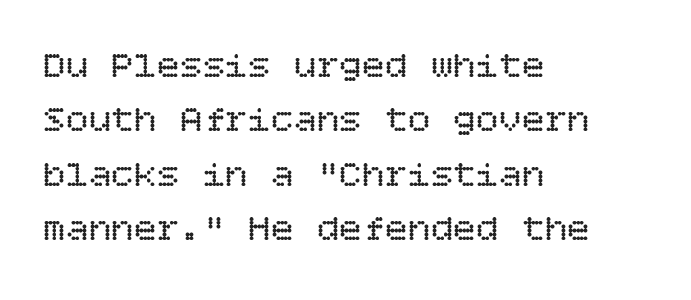
The image shows 38 px regular-weight type, upright; set left-aligned, normal line spacing (1.43x), normal letter spacing, not underlined; low stroke contrast and a large x-height.
